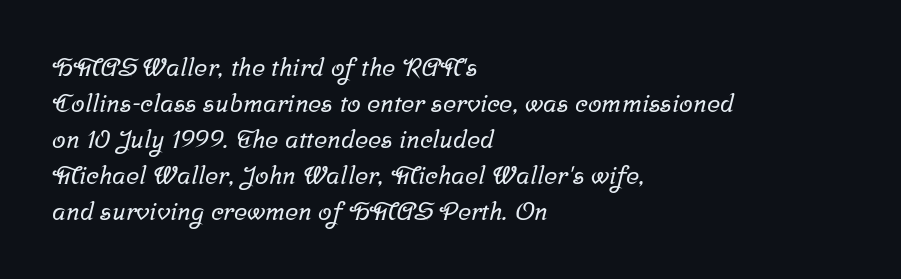
The image shows 25 px text type; set left-aligned, normal line spacing (1.44x), normal letter spacing, not underlined.
